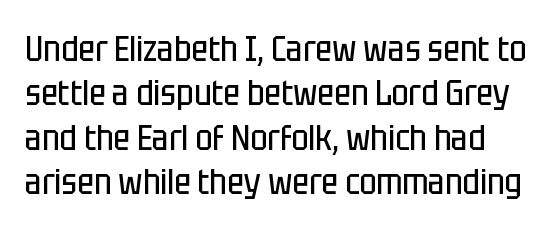
Does extra space separate the letters? No, they use regular spacing. Stroke terminals: plain, sans-serif. Rule under the text: the space is simply empty. Each stroke keeps to a modest, everyday thickness or less.
